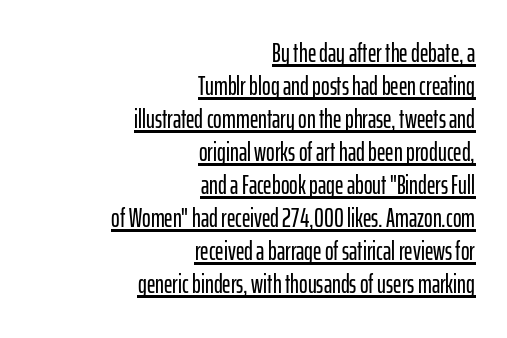
Q: Is the text italic (slanted)? A: No, it is upright.
Q: Is the text underlined? A: Yes.
Q: How is the paragraph aligned? A: Right-aligned.
Q: Is the spacing between letters normal or unusually wide? A: Normal.
Q: Is the spacing between lines tight, normal or loose? A: Normal.
